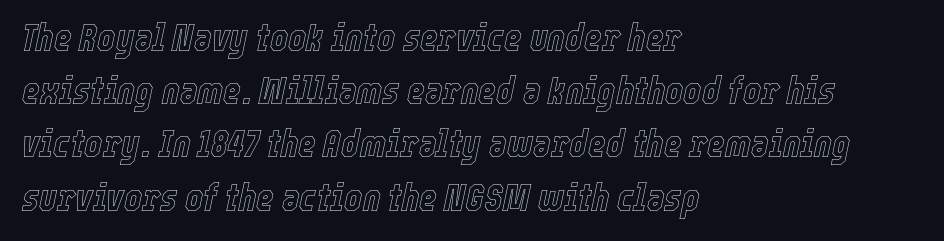
Q: Is the text italic (slanted)? A: Yes, it leans right by about 12 degrees.
Q: Is the text underlined? A: No.
Q: How is the paragraph aligned? A: Left-aligned.
Q: Is the spacing between letters normal or unusually wide? A: Normal.
Q: Is the spacing between lines tight, normal or loose? A: Normal.
Q: Width (condensed, normal, or wide)? A: Condensed.
Q: x-height? A: Medium.
Q: Monospaced? A: No.
